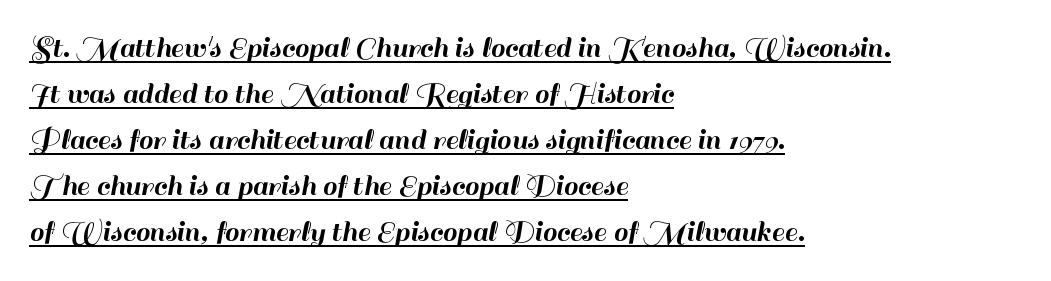
{"serif": "no", "width": "normal", "stroke_contrast": "high", "x_height": "small", "monospaced": "no", "underline": "yes", "align": "left", "line_spacing": "normal", "line_spacing_ratio": 1.44, "letter_spacing": "normal", "letter_spacing_em": 0.0, "glyph_px": 32}
